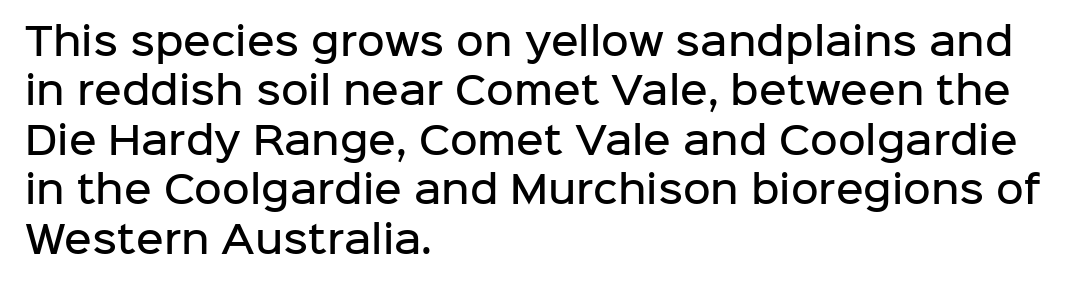
The image shows 38 px semibold sans-serif type, upright; set left-aligned, normal line spacing (1.3x), normal letter spacing, not underlined; low stroke contrast and a medium x-height.
